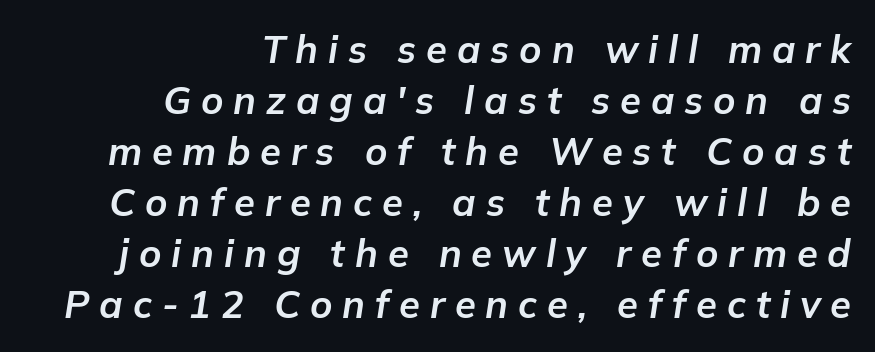
{"italic": "yes", "lean": "right", "slant_degrees": 9, "bold": "yes", "weight": "bold", "width": "normal", "stroke_contrast": "low", "x_height": "medium", "monospaced": "no", "underline": "no", "align": "right", "line_spacing": "normal", "line_spacing_ratio": 1.34, "letter_spacing": "wide", "letter_spacing_em": 0.26, "glyph_px": 38}
